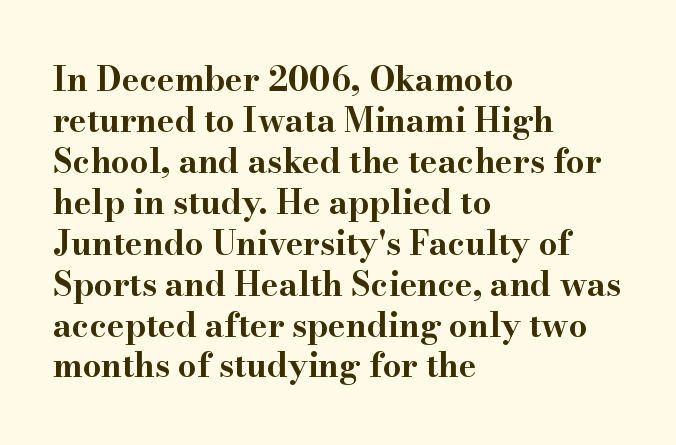
{"serif": "yes", "italic": "no", "bold": "yes", "weight": "bold", "width": "wide", "stroke_contrast": "high", "x_height": "small", "monospaced": "no", "underline": "no", "align": "left", "line_spacing_ratio": 1.24, "letter_spacing": "normal", "letter_spacing_em": 0.0, "glyph_px": 33}
